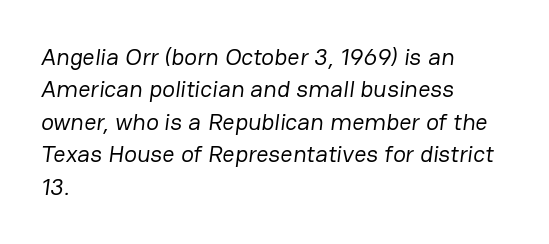
The image shows 24 px text type; set left-aligned, normal line spacing (1.35x), normal letter spacing, not underlined.
